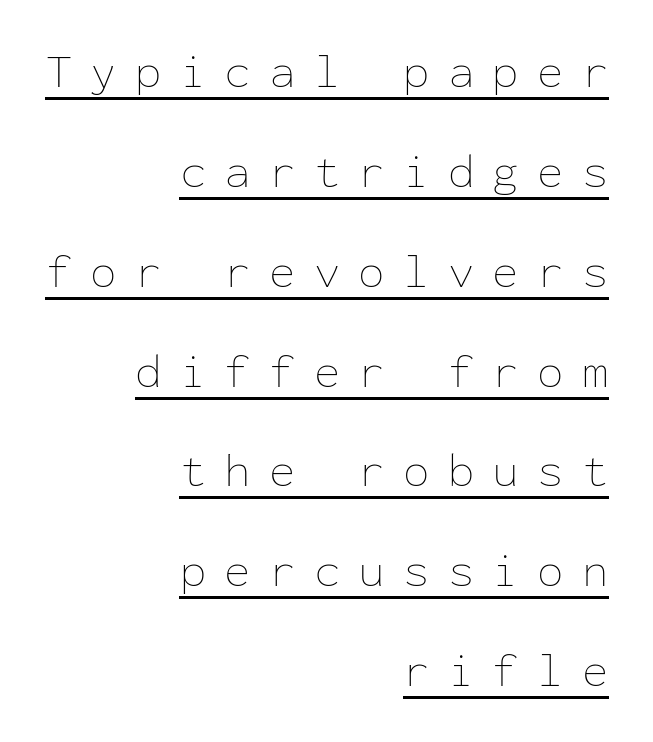
{"italic": "no", "bold": "no", "weight": "thin", "width": "normal", "stroke_contrast": "low", "x_height": "medium", "monospaced": "yes", "underline": "yes", "align": "right", "line_spacing": "loose", "line_spacing_ratio": 2.08, "letter_spacing": "wide", "letter_spacing_em": 0.38, "glyph_px": 48}
